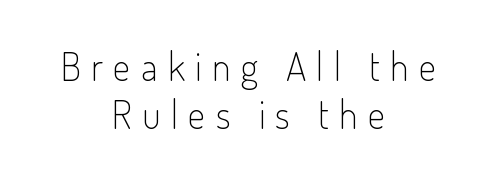
{"serif": "no", "italic": "no", "bold": "no", "weight": "light", "width": "condensed", "stroke_contrast": "low", "x_height": "small", "monospaced": "no", "underline": "no", "align": "center", "line_spacing_ratio": 1.23, "letter_spacing": "wide", "letter_spacing_em": 0.26, "glyph_px": 39}
